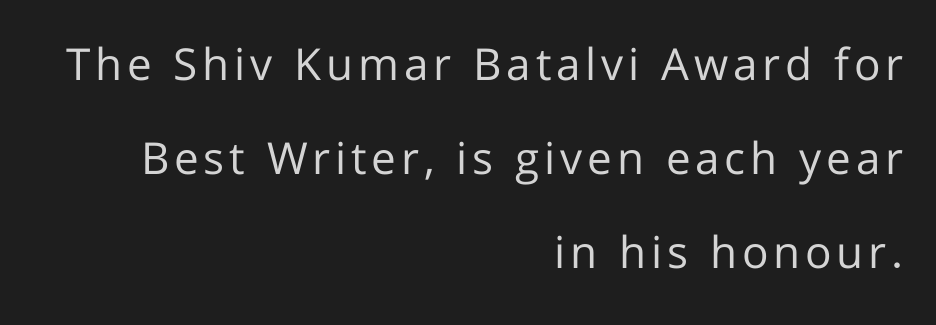
Q: Is the text bold? A: No.
Q: Is the text italic (slanted)? A: No, it is upright.
Q: Is the typeface a serif or a sans-serif typeface? A: Sans-serif.
Q: Is the text underlined? A: No.
Q: How is the paragraph aligned? A: Right-aligned.
Q: Is the spacing between lines tight, normal or loose? A: Loose.
Q: Width (condensed, normal, or wide)? A: Normal.
Q: Stroke contrast? A: Low.
Q: x-height? A: Medium.
Q: Monospaced? A: No.
